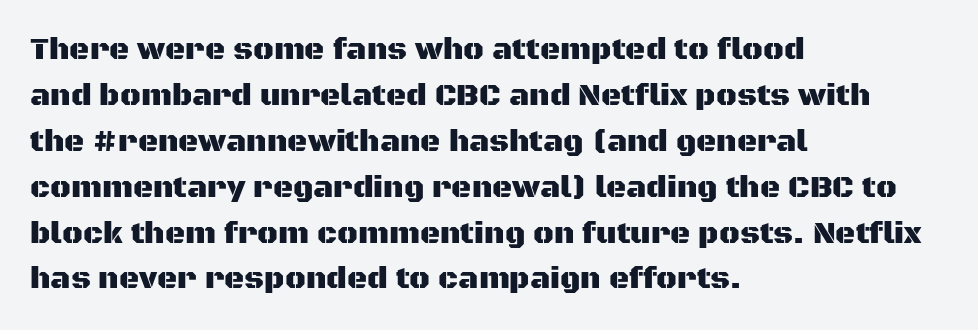
Q: Is the text italic (slanted)? A: No, it is upright.
Q: Is the typeface a serif or a sans-serif typeface? A: Sans-serif.
Q: Is the text underlined? A: No.
Q: How is the paragraph aligned? A: Left-aligned.
Q: Is the spacing between letters normal or unusually wide? A: Normal.
Q: Is the spacing between lines tight, normal or loose? A: Normal.
Q: Width (condensed, normal, or wide)? A: Normal.
Q: Stroke contrast? A: Medium.
Q: x-height? A: Large.
Q: Monospaced? A: No.
